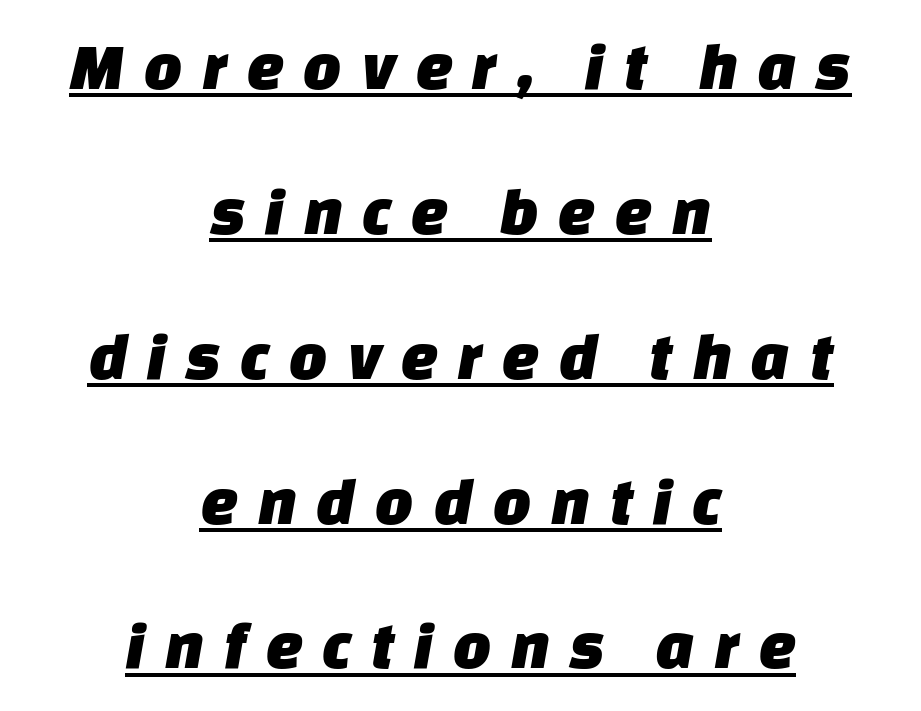
The image shows 68 px sans-serif type; set centered, loose line spacing (2.13x), unusually wide letter spacing (+0.27 em), underlined; low stroke contrast and a large x-height.
